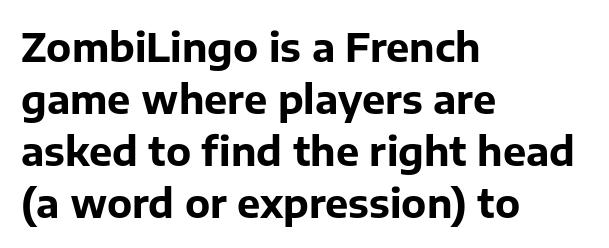
Think of a printed novel: that variable character pitch is what you see here. Nope, not italic — everything's standing straight. The line texture is even and compact thanks to regular tracking. Leading matches the norm, producing a regular column.
